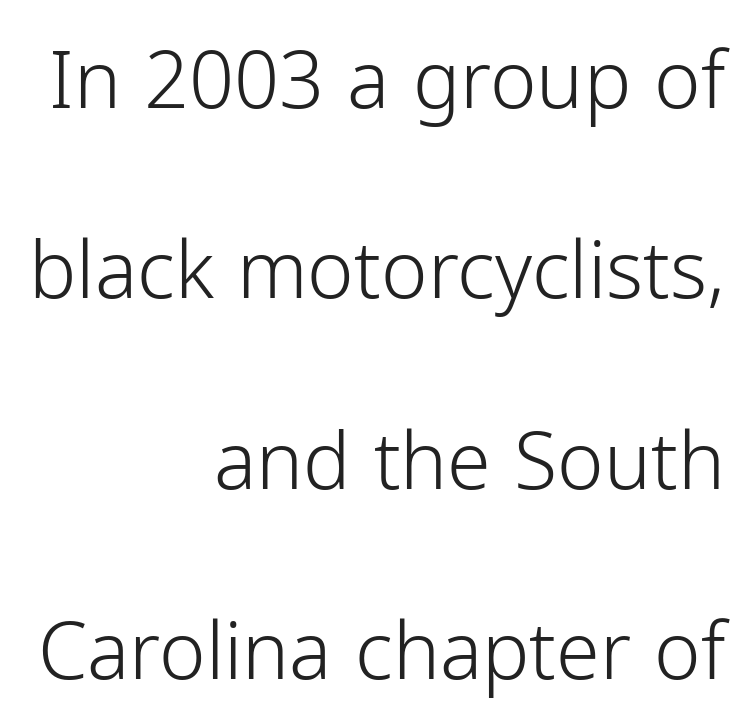
Italic: no, the glyphs are upright roman. This sample is right-justified, so line beginnings fall wherever the words allow. Bare-footed words on every line. How would I describe the line gaps? Wide and relaxed. Examine the stroke ends and you'll find no serifs. You could not count columns in this text — the font is proportionally spaced.
